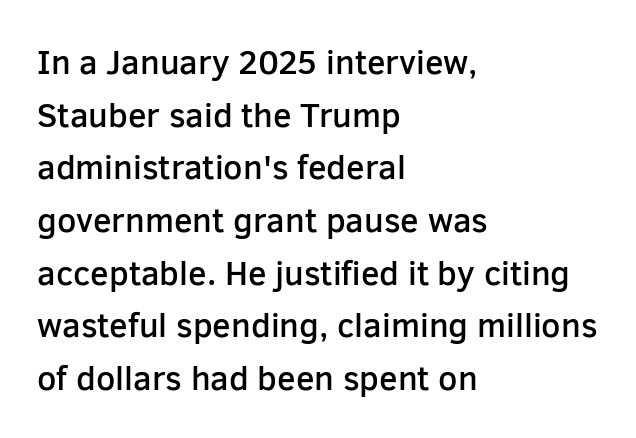
The image shows 34 px semibold sans-serif type, upright; set left-aligned, normal line spacing (1.55x), normal letter spacing, not underlined; low stroke contrast and a medium x-height.
